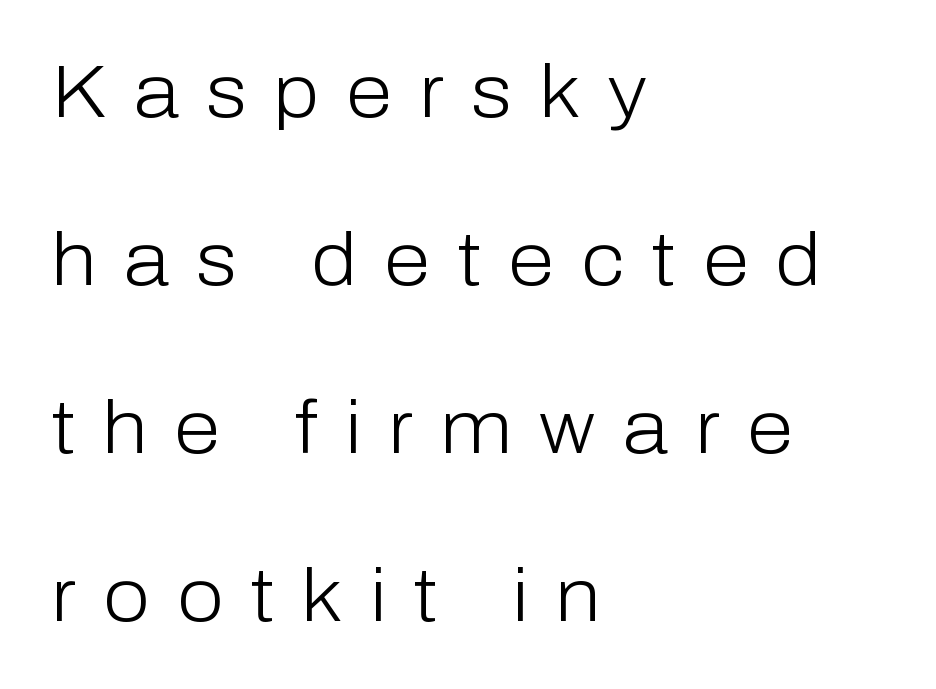
The image shows 75 px light sans-serif type, upright; set left-aligned, loose line spacing (2.24x), unusually wide letter spacing (+0.36 em), not underlined; low stroke contrast and a medium x-height.
